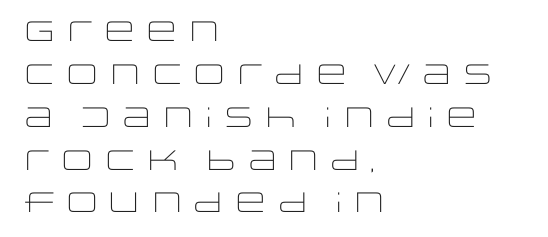
The image shows 28 px light, wide sans-serif type, upright; set left-aligned, normal line spacing (1.53x), normal letter spacing, not underlined; low stroke contrast and a large x-height.
